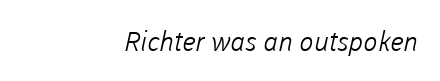
The image shows 27 px text type; set right-aligned, normal letter spacing, not underlined.
